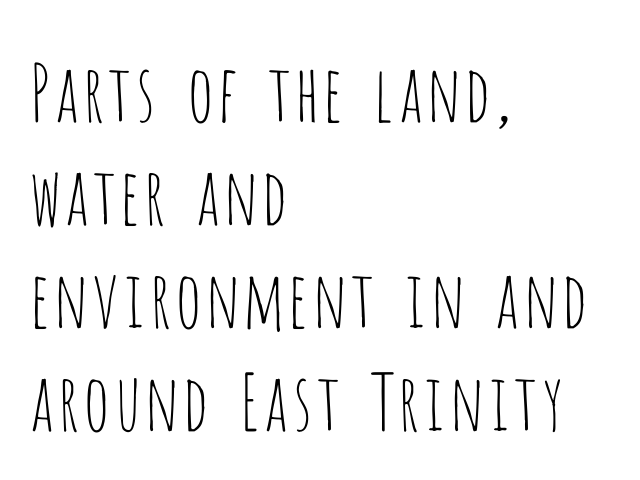
{"serif": "no", "italic": "no", "bold": "no", "weight": "thin", "width": "condensed", "stroke_contrast": "low", "x_height": "large", "monospaced": "no", "underline": "no", "align": "left", "line_spacing": "normal", "line_spacing_ratio": 1.32, "letter_spacing": "normal", "letter_spacing_em": 0.0, "glyph_px": 78}
